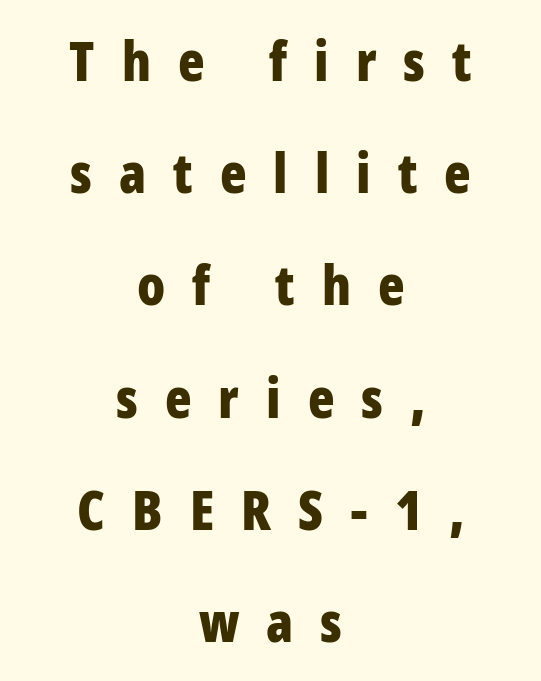
The image shows 55 px bold, condensed sans-serif type, upright; set centered, loose line spacing (2.04x), unusually wide letter spacing (+0.49 em), not underlined; low stroke contrast and a medium x-height.
